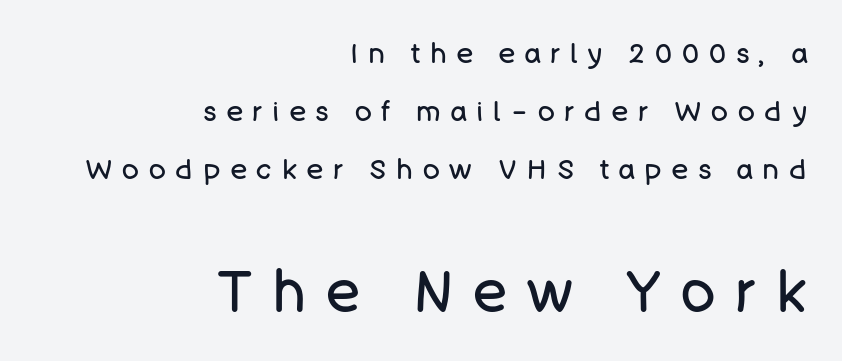
Q: Is the text bold? A: No.
Q: Is the text italic (slanted)? A: No, it is upright.
Q: Is the typeface a serif or a sans-serif typeface? A: Sans-serif.
Q: Is the text underlined? A: No.
Q: How is the paragraph aligned? A: Right-aligned.
Q: Is the spacing between letters normal or unusually wide? A: Unusually wide.
Q: Is the spacing between lines tight, normal or loose? A: Loose.
Q: Which block of text is set in a larger size, the first (top) or the second (bottom)? A: The second (bottom) one.
Q: Width (condensed, normal, or wide)? A: Normal.
Q: Stroke contrast? A: Low.
Q: x-height? A: Large.
Q: Monospaced? A: No.
